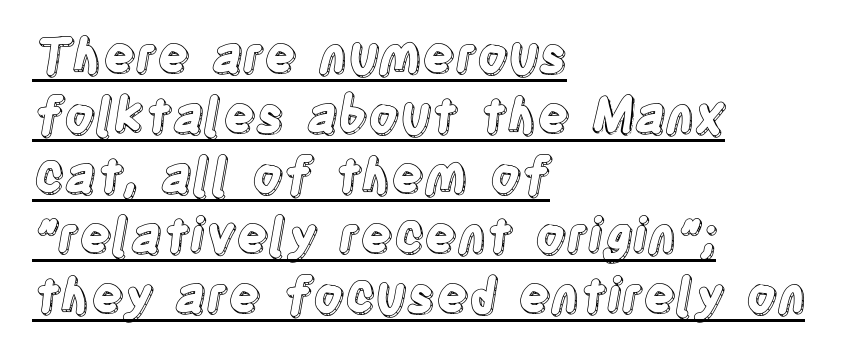
The image shows 48 px condensed type; set left-aligned, normal line spacing (1.25x), normal letter spacing, underlined; a large x-height.
